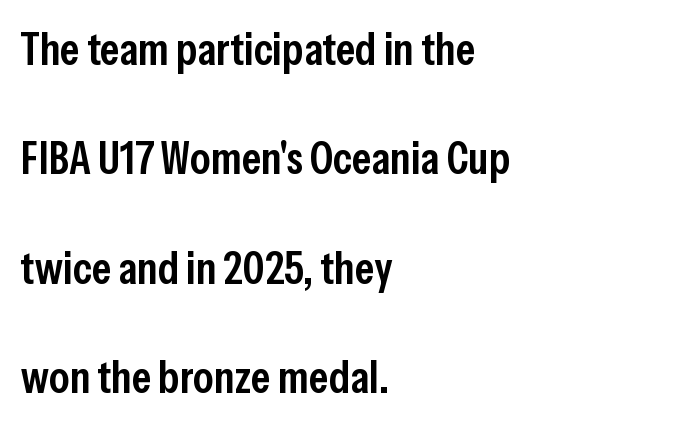
{"serif": "no", "italic": "no", "bold": "semi", "weight": "semibold", "width": "condensed", "stroke_contrast": "low", "x_height": "medium", "monospaced": "no", "underline": "no", "align": "left", "line_spacing": "loose", "line_spacing_ratio": 2.38, "letter_spacing": "normal", "letter_spacing_em": 0.0, "glyph_px": 46}
